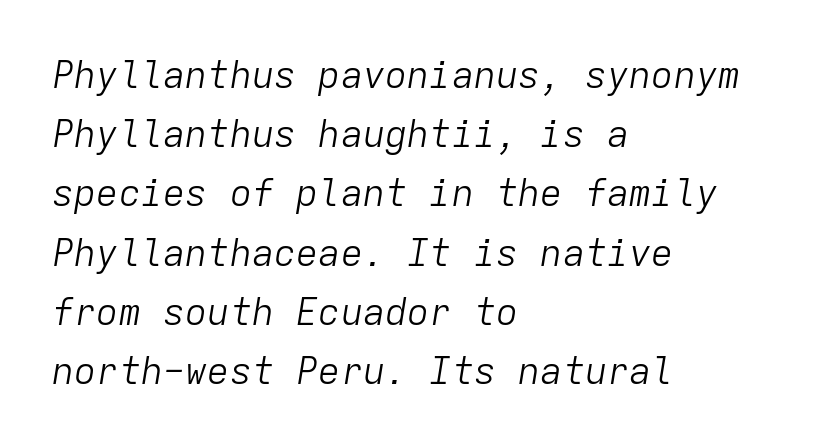
The image shows 37 px light type, italic (leaning right), monospaced; set left-aligned, normal line spacing (1.6x), normal letter spacing, not underlined; low stroke contrast and a medium x-height.
